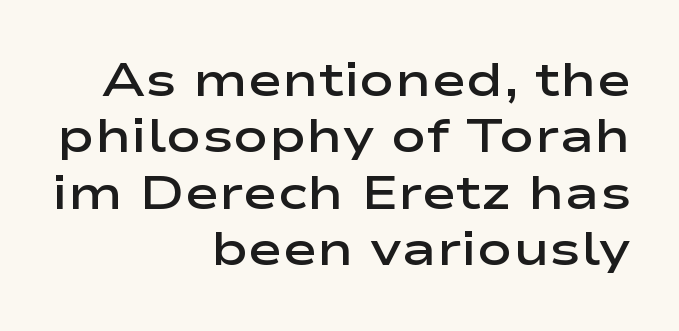
The image shows 47 px semibold, wide sans-serif type, upright; set right-aligned, line spacing 1.2x, normal letter spacing, not underlined; low stroke contrast and a medium x-height.
